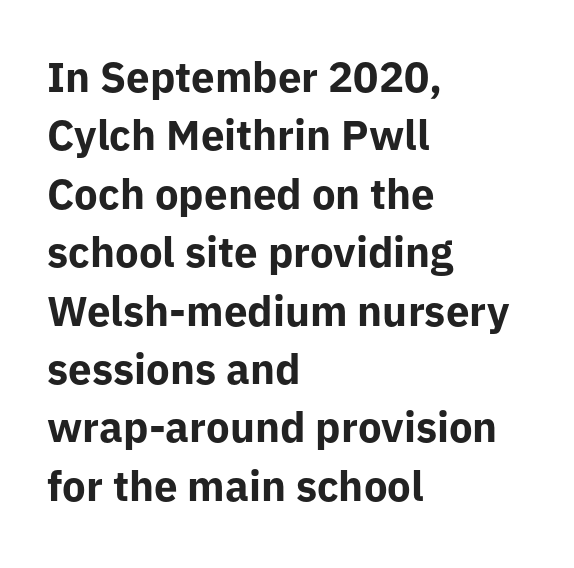
Layout note: lines flush left. This is the regular roman posture of the typeface. The leading is moderate, giving the passage an even texture. This is sans-serif lettering, the kind often seen on screens and signage. The passage shown is typed in a proportional face where columns would drift. Compared with an ordinary text face, these strokes are far heavier — a full bold.
